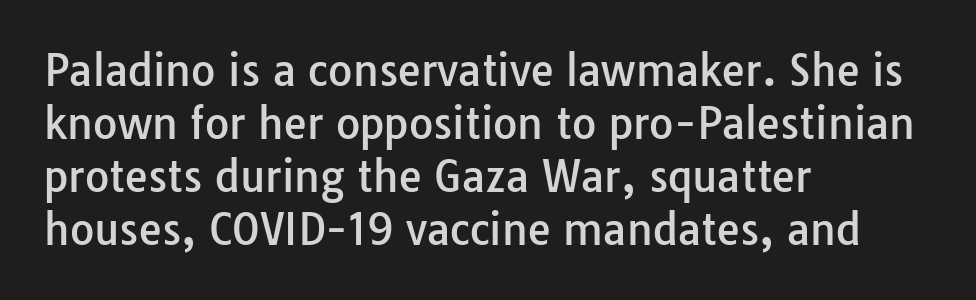
The image shows 42 px sans-serif type, upright; set left-aligned, normal line spacing (1.26x), normal letter spacing, not underlined; low stroke contrast and a medium x-height.
